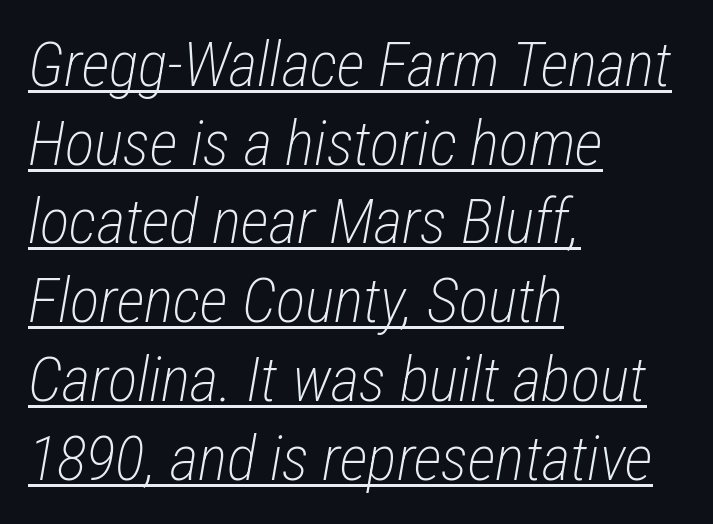
{"italic": "yes", "lean": "right", "slant_degrees": 12, "bold": "no", "weight": "light", "width": "condensed", "stroke_contrast": "low", "x_height": "medium", "monospaced": "no", "underline": "yes", "align": "left", "line_spacing": "normal", "line_spacing_ratio": 1.27, "letter_spacing": "normal", "letter_spacing_em": 0.0, "glyph_px": 62}
